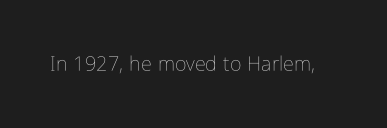
Q: Is the text bold? A: No.
Q: Is the text italic (slanted)? A: No, it is upright.
Q: Is the text underlined? A: No.
Q: Is the spacing between letters normal or unusually wide? A: Normal.
